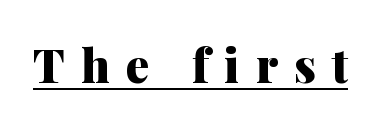
The rendering inserts visible extra space after every character. You can see a thin bar hugging the bottom of the glyphs. The typesetting leans heavy: a genuine bold. The font family rendered here belongs to the serif group.
